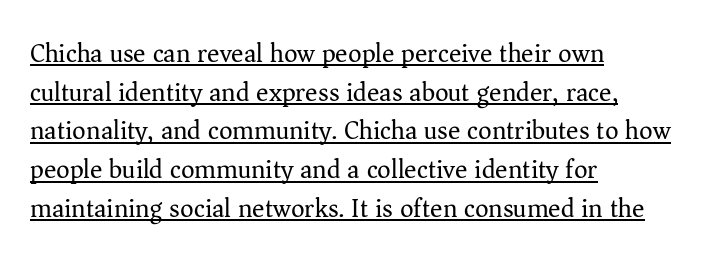
The image shows 26 px text type, upright; set left-aligned, normal line spacing (1.49x), normal letter spacing, underlined.
